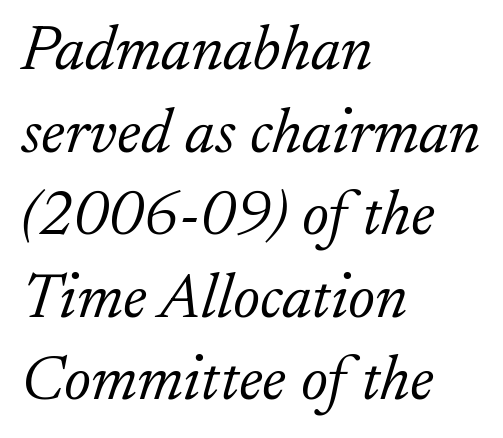
Q: Is the text bold? A: No.
Q: Is the text italic (slanted)? A: Yes, it leans right by about 17 degrees.
Q: Is the typeface a serif or a sans-serif typeface? A: Serif.
Q: Is the text underlined? A: No.
Q: How is the paragraph aligned? A: Left-aligned.
Q: Is the spacing between letters normal or unusually wide? A: Normal.
Q: Is the spacing between lines tight, normal or loose? A: Normal.
Q: Width (condensed, normal, or wide)? A: Normal.
Q: Stroke contrast? A: Low.
Q: x-height? A: Small.
Q: Monospaced? A: No.
